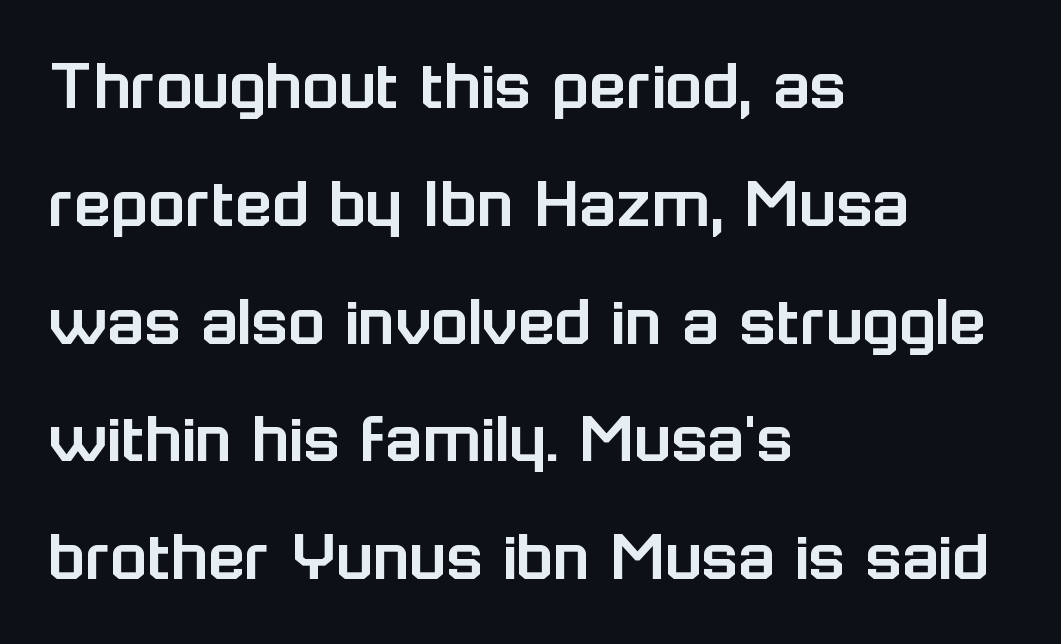
{"serif": "no", "italic": "no", "width": "normal", "stroke_contrast": "low", "x_height": "medium", "monospaced": "no", "underline": "no", "align": "left", "line_spacing": "normal", "line_spacing_ratio": 1.55, "letter_spacing": "normal", "letter_spacing_em": 0.0, "glyph_px": 76}
